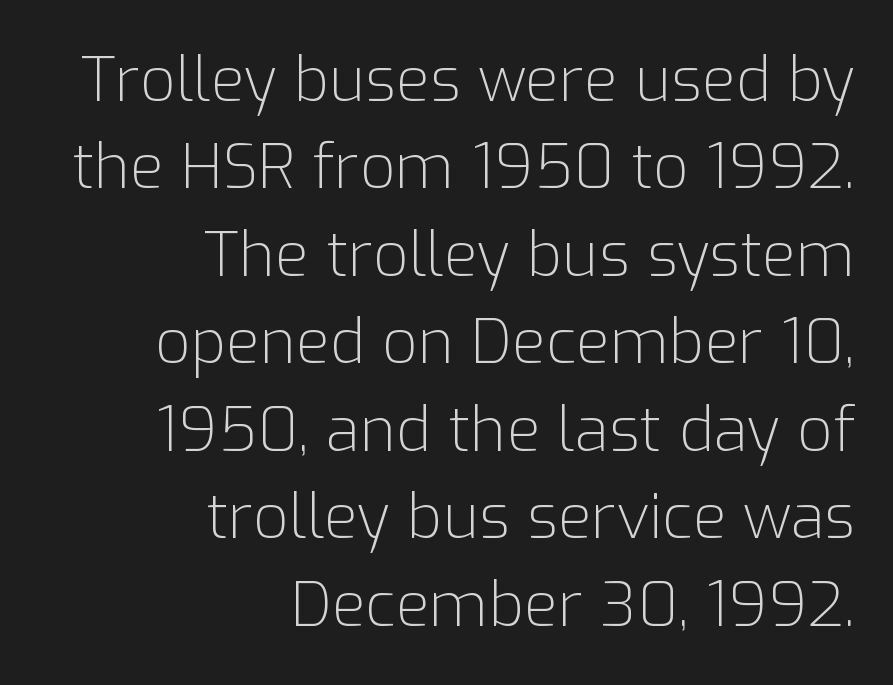
Q: Is the text bold? A: No.
Q: Is the text italic (slanted)? A: No, it is upright.
Q: Is the typeface a serif or a sans-serif typeface? A: Sans-serif.
Q: Is the text underlined? A: No.
Q: How is the paragraph aligned? A: Right-aligned.
Q: Is the spacing between letters normal or unusually wide? A: Normal.
Q: Is the spacing between lines tight, normal or loose? A: Normal.
Q: Width (condensed, normal, or wide)? A: Normal.
Q: Stroke contrast? A: Low.
Q: x-height? A: Medium.
Q: Monospaced? A: No.
